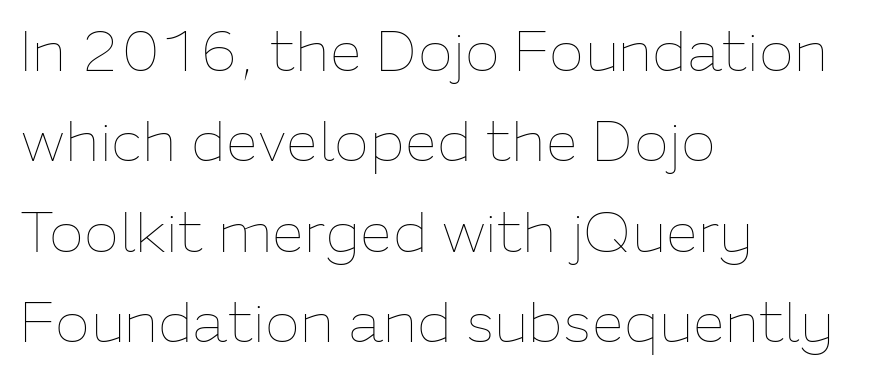
Evenly set lines give the paragraph a standard silhouette. Glyph-to-glyph distance matches everyday printed text. Weight: in the light-to-regular range. The typography opts for an upright posture over an oblique one. The ragged edge is on the right, which tells us the setting is flush left. The rendering uses natural spacing where letterforms have individual widths.
